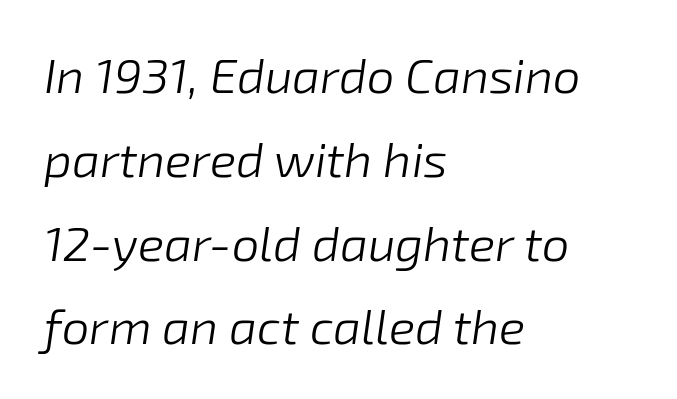
Q: Is the text bold? A: No.
Q: Is the text italic (slanted)? A: Yes, it leans right by about 8 degrees.
Q: Is the text underlined? A: No.
Q: How is the paragraph aligned? A: Left-aligned.
Q: Is the spacing between letters normal or unusually wide? A: Normal.
Q: Width (condensed, normal, or wide)? A: Normal.
Q: Stroke contrast? A: Low.
Q: x-height? A: Medium.
Q: Monospaced? A: No.
